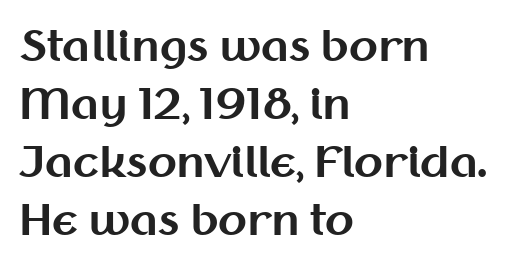
{"serif": "no", "italic": "no", "bold": "yes", "weight": "bold", "width": "normal", "stroke_contrast": "medium", "x_height": "medium", "monospaced": "no", "underline": "no", "align": "left", "line_spacing": "normal", "line_spacing_ratio": 1.38, "letter_spacing": "normal", "letter_spacing_em": 0.0, "glyph_px": 42}
